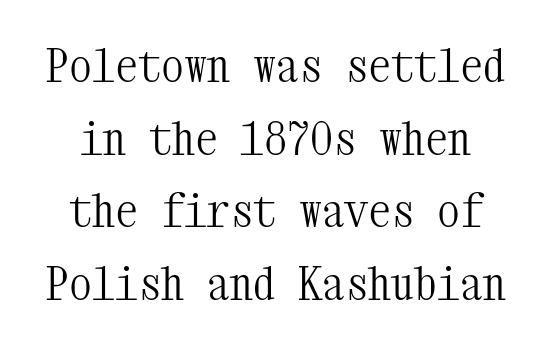
Nothing unusual about the tracking: characters are spaced as the font intends. Is this a fixed-width face? Yes — each glyph sits in an identical cell. Any mark beneath the type? The region is blank. Vertical spacing — default. These lines are composed in type with serifs. Italic? Not at all — the glyphs are vertical.
